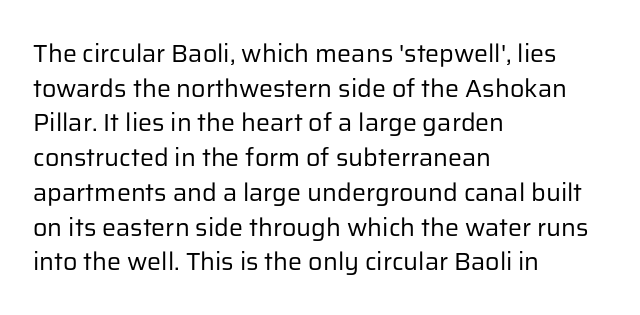
The image shows 25 px text type, upright; set left-aligned, normal line spacing (1.39x), normal letter spacing, not underlined.
